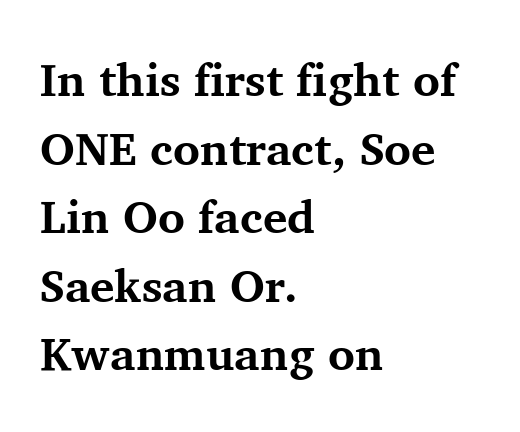
The passage shown is typed in a proportional face where columns would drift. Little horizontal feet cap the strokes, marking this as serif type. Line spacing here is normal. Line beginnings align vertically; line endings do not.
